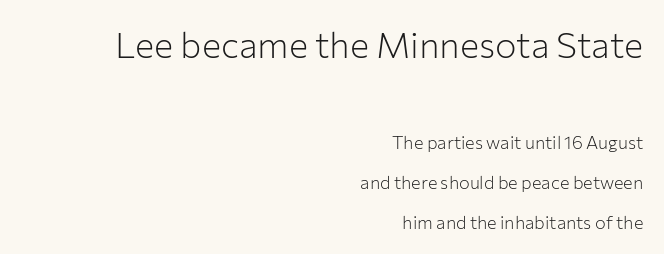
Q: Is the text bold? A: No.
Q: Is the text italic (slanted)? A: No, it is upright.
Q: Is the typeface a serif or a sans-serif typeface? A: Sans-serif.
Q: Is the text underlined? A: No.
Q: How is the paragraph aligned? A: Right-aligned.
Q: Is the spacing between letters normal or unusually wide? A: Normal.
Q: Is the spacing between lines tight, normal or loose? A: Loose.
Q: Which block of text is set in a larger size, the first (top) or the second (bottom)? A: The first (top) one.
Q: Width (condensed, normal, or wide)? A: Normal.
Q: Stroke contrast? A: Low.
Q: x-height? A: Medium.
Q: Monospaced? A: No.
